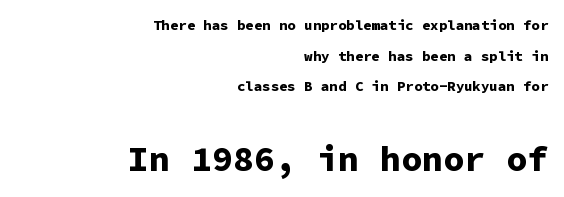
Q: Is the text bold? A: Yes.
Q: Is the text italic (slanted)? A: No, it is upright.
Q: Is the typeface a serif or a sans-serif typeface? A: Sans-serif.
Q: Is the text underlined? A: No.
Q: How is the paragraph aligned? A: Right-aligned.
Q: Is the spacing between letters normal or unusually wide? A: Normal.
Q: Is the spacing between lines tight, normal or loose? A: Loose.
Q: Which block of text is set in a larger size, the first (top) or the second (bottom)? A: The second (bottom) one.
Q: Width (condensed, normal, or wide)? A: Normal.
Q: Stroke contrast? A: Low.
Q: x-height? A: Medium.
Q: Monospaced? A: Yes.
